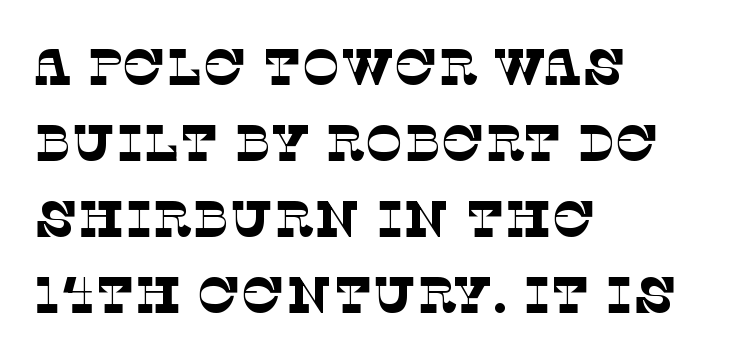
Q: Is the text bold? A: No.
Q: Is the typeface a serif or a sans-serif typeface? A: Serif.
Q: Is the text underlined? A: No.
Q: How is the paragraph aligned? A: Left-aligned.
Q: Is the spacing between letters normal or unusually wide? A: Normal.
Q: Is the spacing between lines tight, normal or loose? A: Normal.
Q: Width (condensed, normal, or wide)? A: Normal.
Q: Stroke contrast? A: Low.
Q: x-height? A: Large.
Q: Monospaced? A: No.
